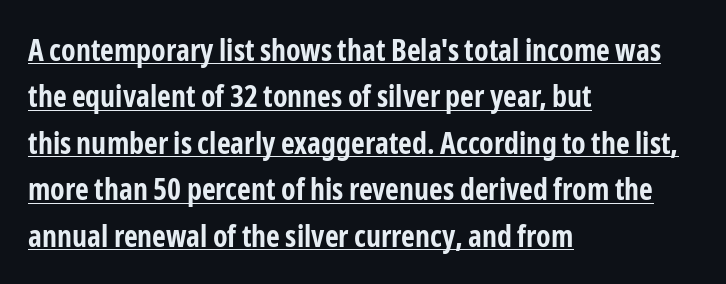
Glyph-to-glyph distance matches everyday printed text. Horizontal alignment here is leftward, the default for most running prose. Rows of type keep a routine distance in the vertical direction. The glyphs have the mass of a bold cut.
